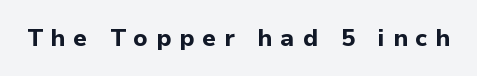
{"italic": "no", "bold": "yes", "underline": "no", "letter_spacing": "wide", "letter_spacing_em": 0.33, "glyph_px": 24}
